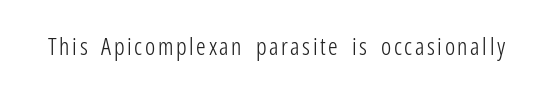
The image shows 24 px text type, upright; set not underlined.
